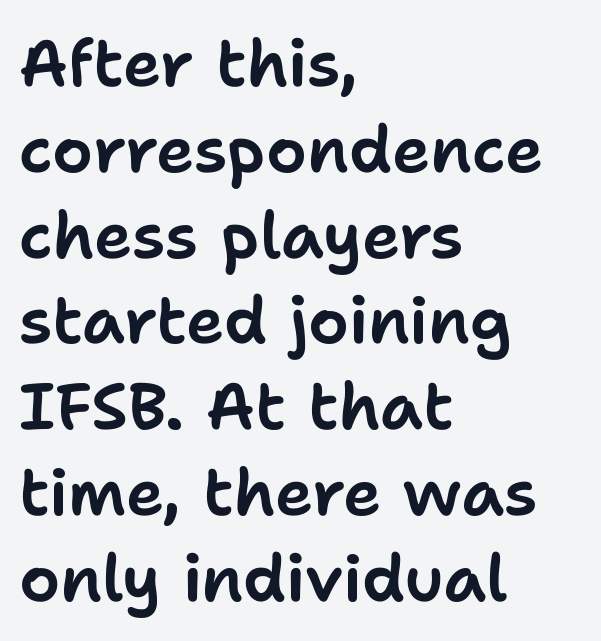
The setting favours the left margin, as ordinary paragraphs usually do. Note the varied advance widths — an 'i' is clearly narrower than an 'm'. Look at the tracking — it's just the regular setting, nothing added. Does the type have serifs? No, each stem ends abruptly. Does the lettering tilt? It doesn't — this is upright. The vertical gap from one line to the next is medium.
